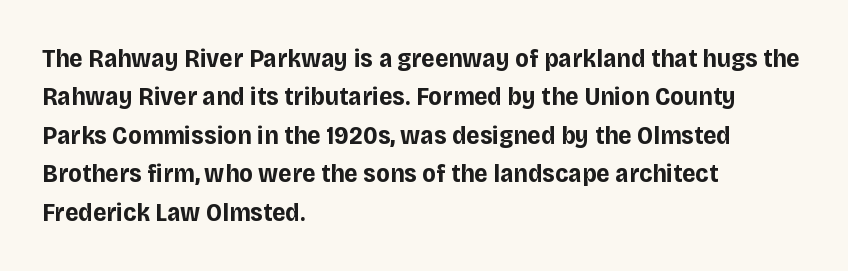
Q: Is the text bold? A: Yes.
Q: Is the text italic (slanted)? A: No, it is upright.
Q: Is the text underlined? A: No.
Q: How is the paragraph aligned? A: Left-aligned.
Q: Is the spacing between letters normal or unusually wide? A: Normal.
Q: Is the spacing between lines tight, normal or loose? A: Normal.
